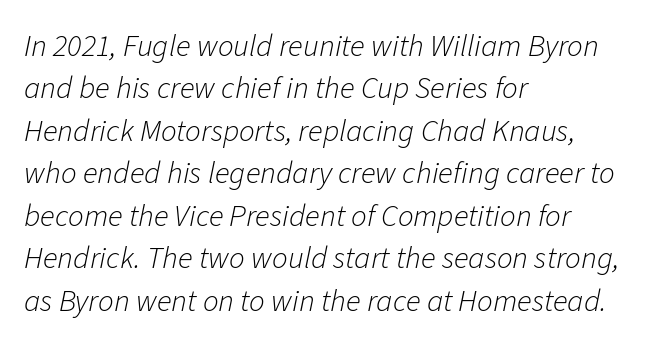
{"italic": "yes", "lean": "right", "slant_degrees": 11, "bold": "no", "weight": "light", "width": "normal", "stroke_contrast": "low", "x_height": "medium", "monospaced": "no", "underline": "no", "align": "left", "line_spacing": "normal", "line_spacing_ratio": 1.37, "letter_spacing": "normal", "letter_spacing_em": 0.0, "glyph_px": 31}
